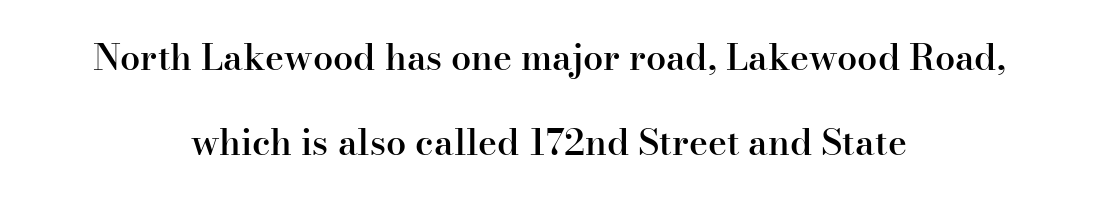
You could call the tracking neutral — neither tight nor loose. Little horizontal feet cap the strokes, marking this as serif type. The specimen reads as upright at a glance. Looks like regular typesetting: each glyph gets only the width it needs. Whoever set this chose breathing room over compactness in the vertical rhythm.
